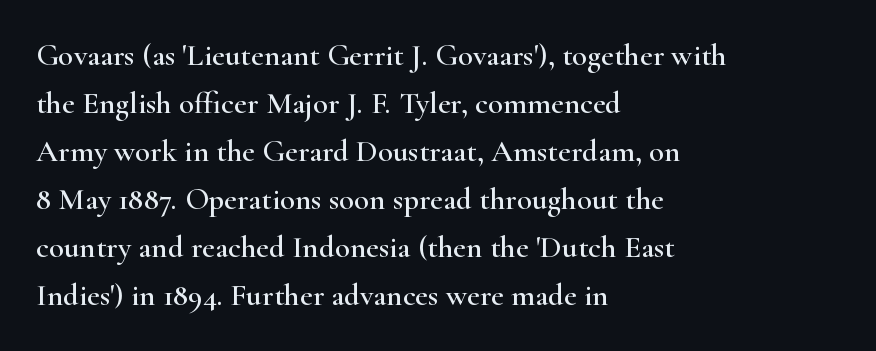
Every stem runs plumb, perpendicular to the baseline. The rendering uses natural spacing where letterforms have individual widths. Regarding serifs, this sample has them. Nobody drew a line under any word here. The designer left line spacing at the default. Alignment: flush left.
